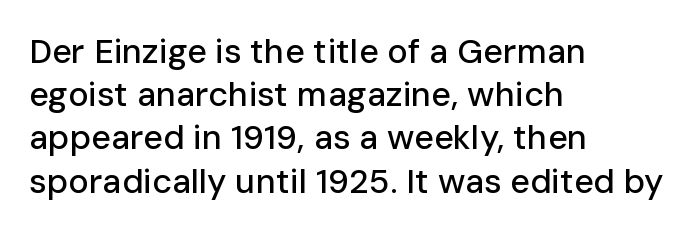
Q: Is the text italic (slanted)? A: No, it is upright.
Q: Is the typeface a serif or a sans-serif typeface? A: Sans-serif.
Q: Is the text underlined? A: No.
Q: How is the paragraph aligned? A: Left-aligned.
Q: Is the spacing between letters normal or unusually wide? A: Normal.
Q: Is the spacing between lines tight, normal or loose? A: Normal.
Q: Width (condensed, normal, or wide)? A: Normal.
Q: Stroke contrast? A: Low.
Q: x-height? A: Medium.
Q: Monospaced? A: No.
